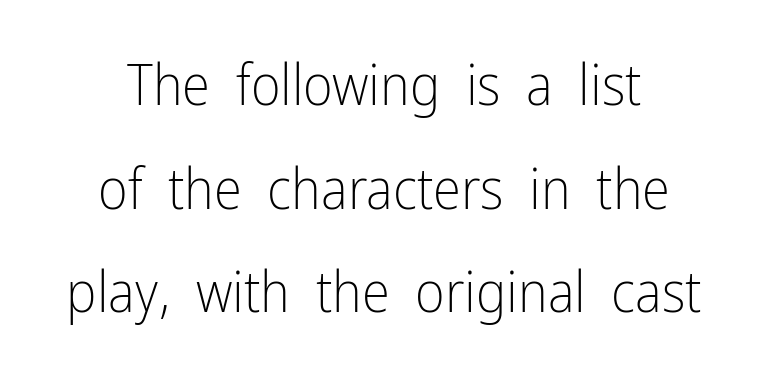
Q: Is the text bold? A: No.
Q: Is the text italic (slanted)? A: No, it is upright.
Q: Is the typeface a serif or a sans-serif typeface? A: Sans-serif.
Q: Is the text underlined? A: No.
Q: How is the paragraph aligned? A: Centered.
Q: Is the spacing between letters normal or unusually wide? A: Normal.
Q: Width (condensed, normal, or wide)? A: Condensed.
Q: Stroke contrast? A: Low.
Q: x-height? A: Medium.
Q: Monospaced? A: No.
